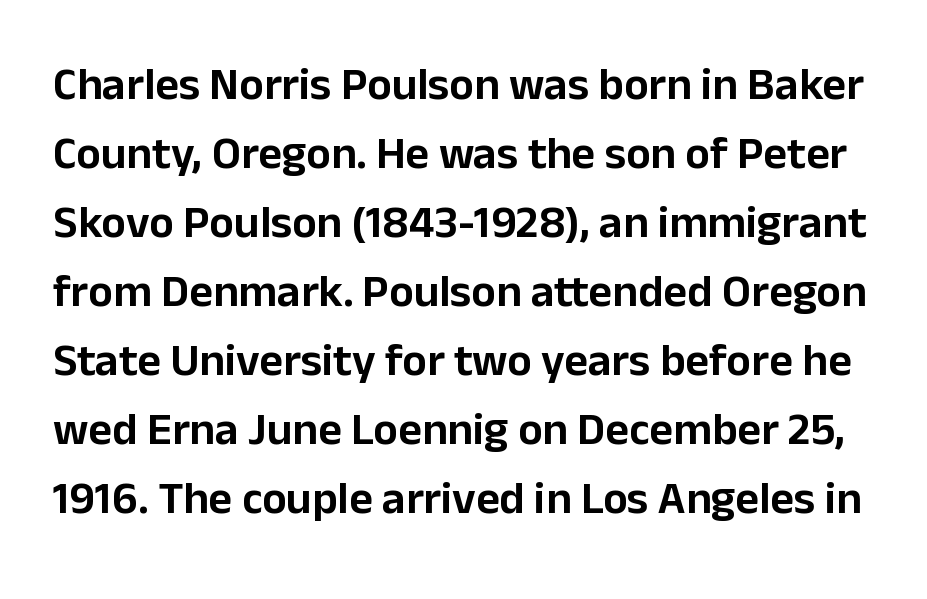
Q: Is the text italic (slanted)? A: No, it is upright.
Q: Is the typeface a serif or a sans-serif typeface? A: Sans-serif.
Q: Is the text underlined? A: No.
Q: Is the spacing between letters normal or unusually wide? A: Normal.
Q: Is the spacing between lines tight, normal or loose? A: Normal.
Q: Width (condensed, normal, or wide)? A: Normal.
Q: Stroke contrast? A: Low.
Q: x-height? A: Medium.
Q: Monospaced? A: No.
